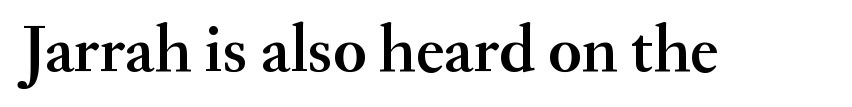
The image shows 68 px serif type, upright; set normal letter spacing, not underlined; medium stroke contrast and a small x-height.
